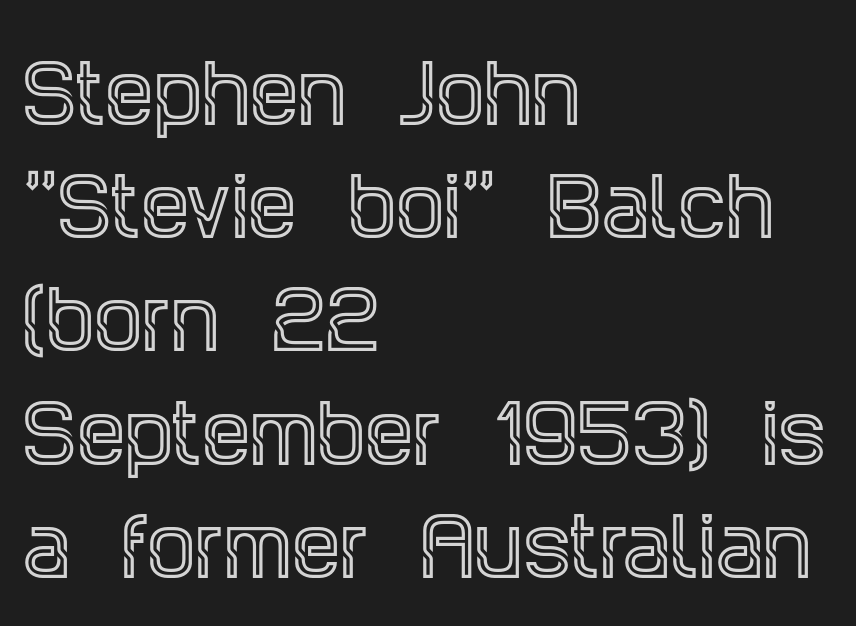
Spacing verdict: proportional, widths tailored to each character. The rendering anchors every line to the left-hand side. This is serif lettering, the kind often seen in printed books. This rendering features lettering with no underline. What's the leading like? Ordinary, nothing unusual. Glyph-to-glyph distance matches everyday printed text.
